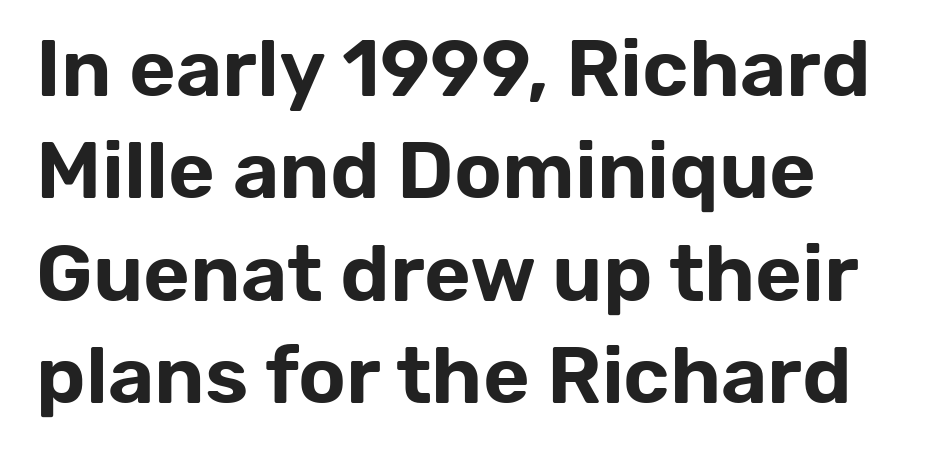
{"serif": "no", "italic": "no", "width": "normal", "stroke_contrast": "low", "x_height": "medium", "monospaced": "no", "underline": "no", "line_spacing": "normal", "line_spacing_ratio": 1.28, "letter_spacing": "normal", "letter_spacing_em": 0.0, "glyph_px": 80}
